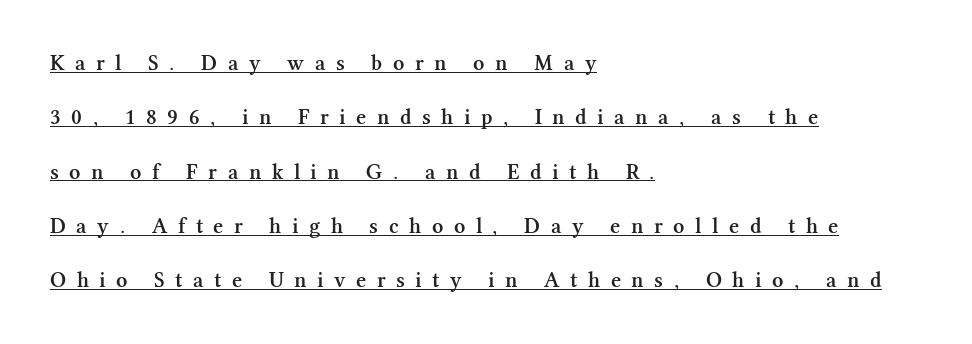
Q: Is the text bold? A: Semi-bold.
Q: Is the text italic (slanted)? A: No, it is upright.
Q: Is the text underlined? A: Yes.
Q: How is the paragraph aligned? A: Left-aligned.
Q: Is the spacing between letters normal or unusually wide? A: Unusually wide.
Q: Is the spacing between lines tight, normal or loose? A: Loose.
